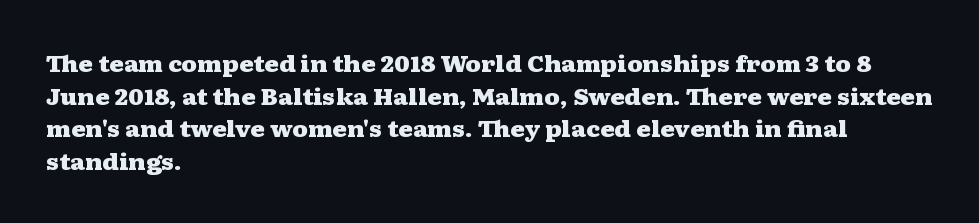
{"italic": "no", "bold": "yes", "underline": "no", "align": "left", "line_spacing": "normal", "line_spacing_ratio": 1.48, "letter_spacing": "normal", "letter_spacing_em": 0.0, "glyph_px": 22}
